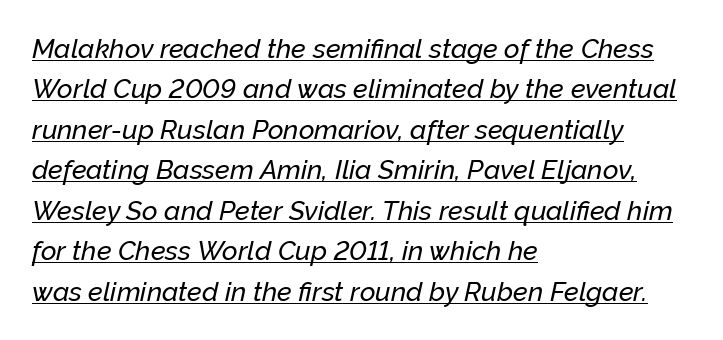
The image shows 27 px text type, italic (leaning right); set left-aligned, normal line spacing (1.5x), normal letter spacing, underlined.
